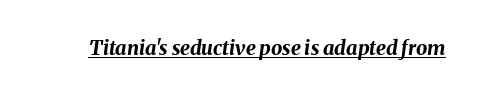
Q: Is the text bold? A: Yes.
Q: Is the text italic (slanted)? A: Yes, it leans right by about 8 degrees.
Q: Is the text underlined? A: Yes.
Q: Is the spacing between letters normal or unusually wide? A: Normal.
